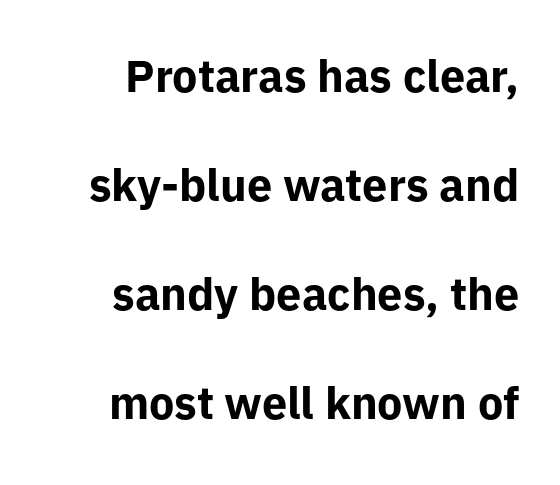
{"serif": "no", "italic": "no", "bold": "yes", "weight": "bold", "width": "normal", "stroke_contrast": "low", "x_height": "medium", "monospaced": "no", "underline": "no", "line_spacing": "loose", "line_spacing_ratio": 2.42, "letter_spacing": "normal", "letter_spacing_em": 0.0, "glyph_px": 45}
